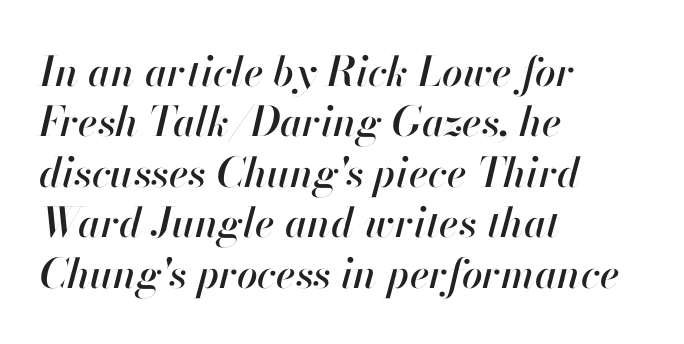
{"italic": "yes", "lean": "right", "slant_degrees": 13, "width": "normal", "stroke_contrast": "high", "x_height": "small", "monospaced": "no", "underline": "no", "align": "left", "line_spacing_ratio": 1.23, "letter_spacing": "normal", "letter_spacing_em": 0.0, "glyph_px": 41}
